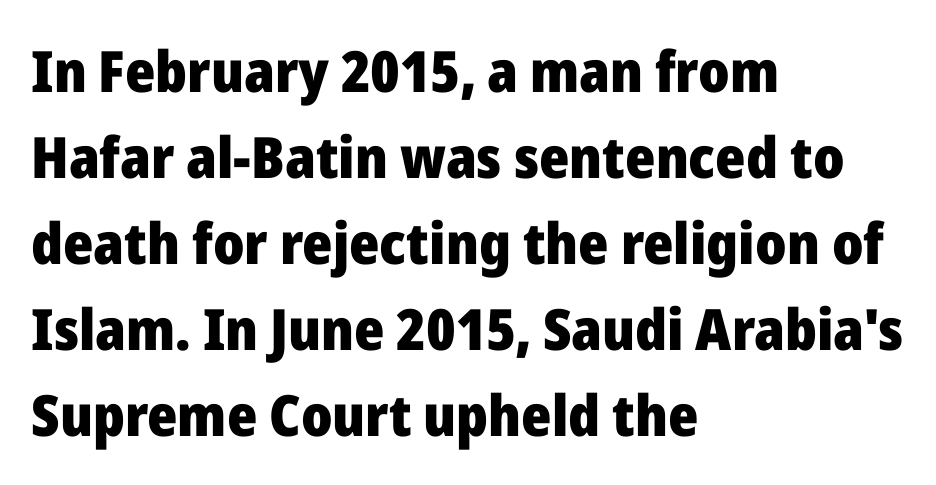
Leading matches the norm, producing a regular column. Plain, unruled lines of type. A roman cut, with each character standing at attention. Default kerning and tracking; the words read as compact shapes.
